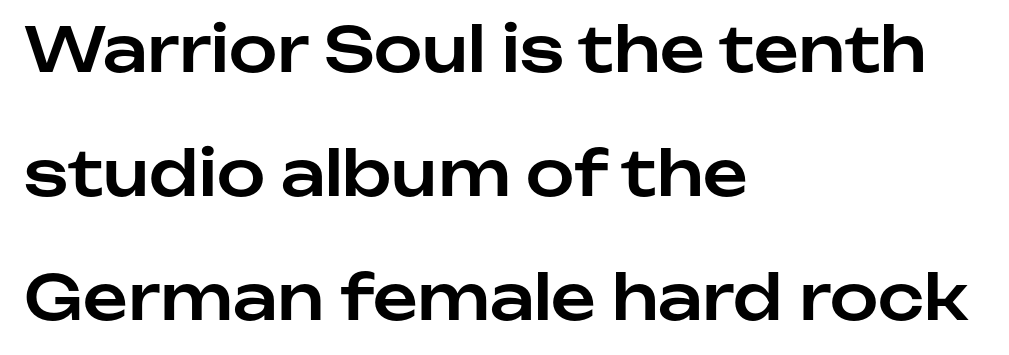
The image shows 62 px sans-serif type, upright; set left-aligned, loose line spacing (2.0x), normal letter spacing, not underlined; low stroke contrast and a medium x-height.
